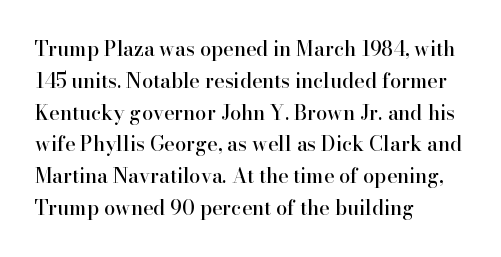
{"italic": "no", "underline": "no", "align": "left", "line_spacing": "normal", "line_spacing_ratio": 1.59, "letter_spacing": "normal", "letter_spacing_em": 0.0, "glyph_px": 20}
